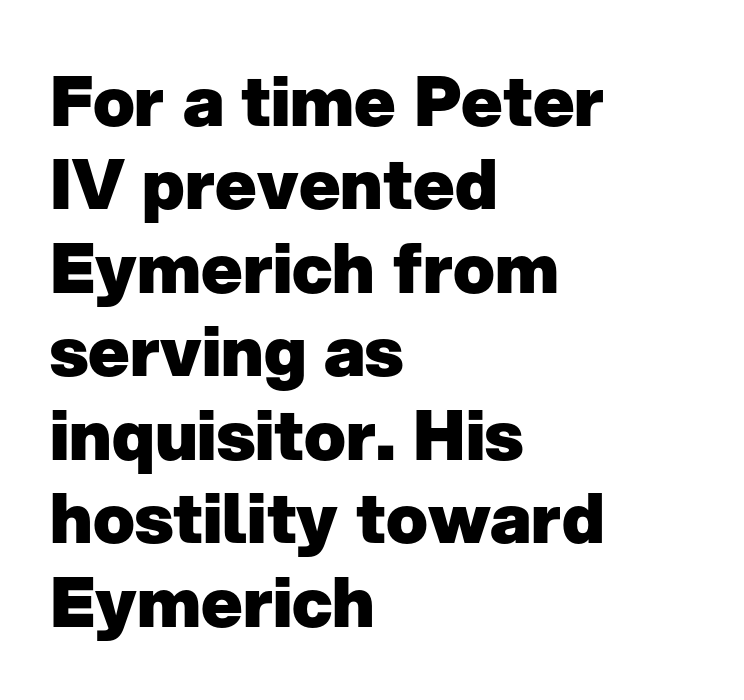
Grotesque or geometric, the face here clearly has no serifs. A classic flush-left, rag-right setting is used for this passage. Here the designer chose a conventional face with non-uniform glyph widths. Compared with typical body copy, the letter spacing here is the same. This is roman type, the default non-slanted kind.
